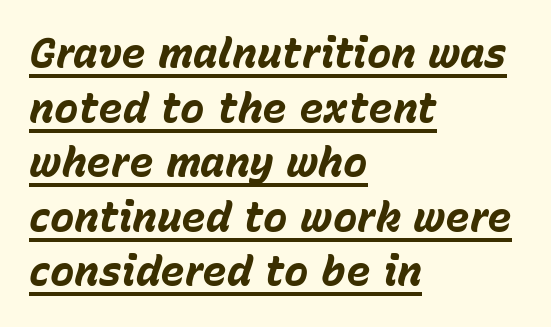
{"italic": "yes", "lean": "right", "slant_degrees": 15, "bold": "yes", "weight": "bold", "width": "normal", "stroke_contrast": "low", "x_height": "medium", "monospaced": "no", "underline": "yes", "align": "left", "line_spacing": "normal", "line_spacing_ratio": 1.33, "letter_spacing": "normal", "letter_spacing_em": 0.0, "glyph_px": 41}
